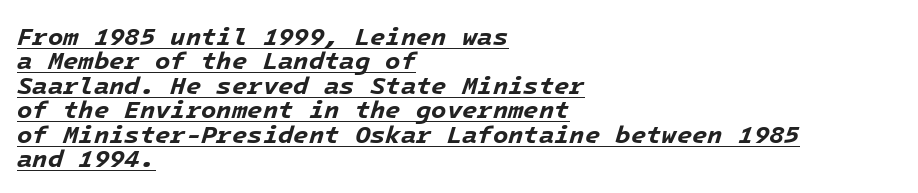
{"italic": "yes", "lean": "right", "slant_degrees": 16, "bold": "yes", "underline": "yes", "align": "left", "line_spacing": "tight", "line_spacing_ratio": 0.98, "letter_spacing": "normal", "letter_spacing_em": 0.0, "glyph_px": 25}
